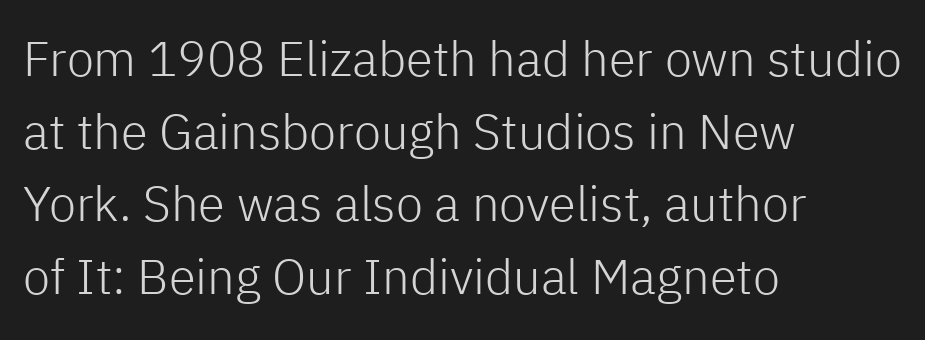
{"serif": "no", "italic": "no", "bold": "no", "weight": "light", "width": "normal", "stroke_contrast": "low", "x_height": "medium", "monospaced": "no", "underline": "no", "align": "left", "line_spacing": "normal", "line_spacing_ratio": 1.48, "letter_spacing": "normal", "letter_spacing_em": 0.0, "glyph_px": 49}
